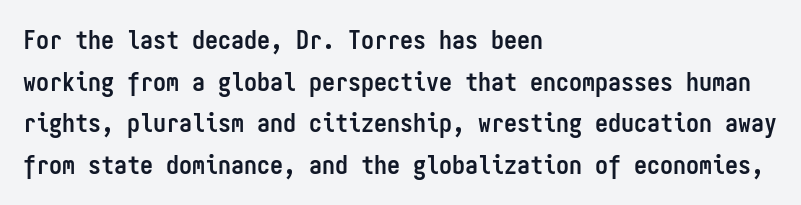
The image shows 26 px bold type, upright; set left-aligned, normal line spacing (1.6x), normal letter spacing, not underlined.
